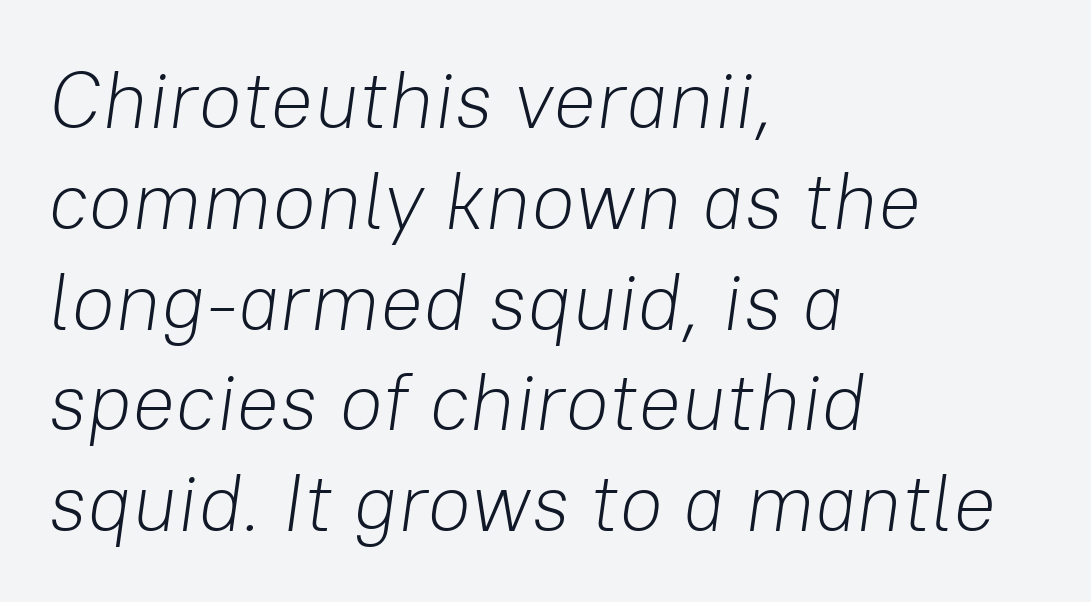
Q: Is the text bold? A: No.
Q: Is the text italic (slanted)? A: Yes, it leans right by about 8 degrees.
Q: Is the text underlined? A: No.
Q: How is the paragraph aligned? A: Left-aligned.
Q: Is the spacing between letters normal or unusually wide? A: Normal.
Q: Is the spacing between lines tight, normal or loose? A: Normal.
Q: Width (condensed, normal, or wide)? A: Normal.
Q: Stroke contrast? A: Low.
Q: x-height? A: Medium.
Q: Monospaced? A: No.
